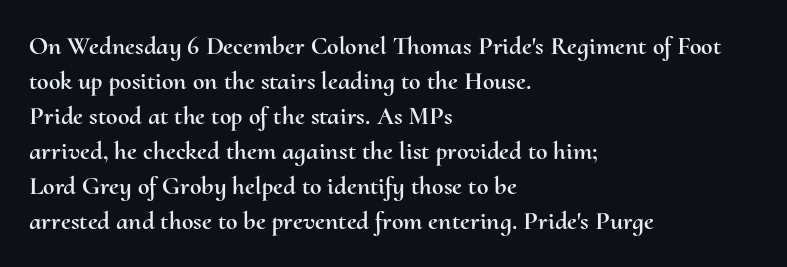
Q: Is the text italic (slanted)? A: No, it is upright.
Q: Is the text underlined? A: No.
Q: How is the paragraph aligned? A: Left-aligned.
Q: Is the spacing between letters normal or unusually wide? A: Normal.
Q: Is the spacing between lines tight, normal or loose? A: Normal.
